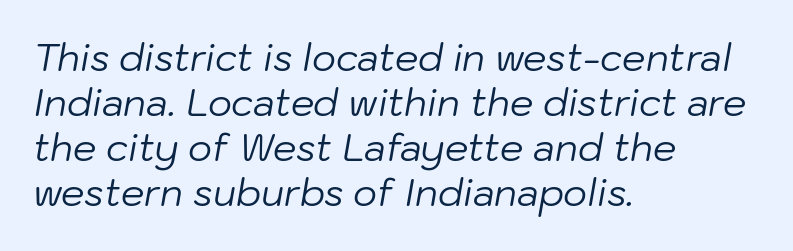
The image shows 37 px regular-weight type, italic (leaning right); set left-aligned, line spacing 1.22x, normal letter spacing, not underlined; low stroke contrast and a medium x-height.
